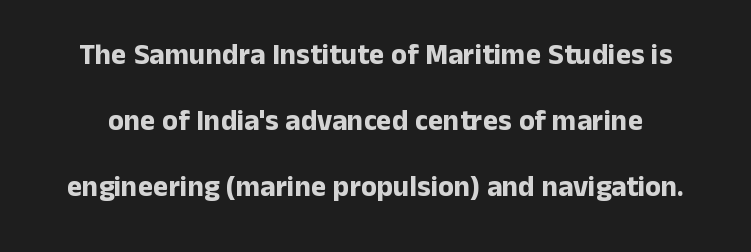
{"serif": "no", "italic": "no", "bold": "yes", "weight": "bold", "width": "normal", "stroke_contrast": "low", "x_height": "medium", "monospaced": "no", "underline": "no", "line_spacing": "loose", "line_spacing_ratio": 2.28, "letter_spacing": "normal", "letter_spacing_em": 0.0, "glyph_px": 29}
